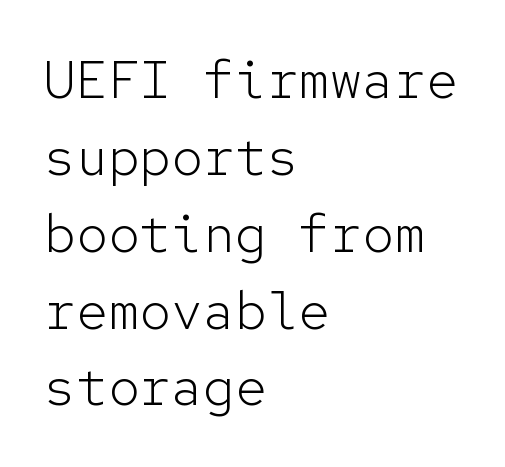
Upright lettering throughout. Unlike a traditional serif, this face leaves its strokes unadorned. This reads as an unemphasized weight, regular at the heaviest. A classic flush-left, rag-right setting is used for this passage.
